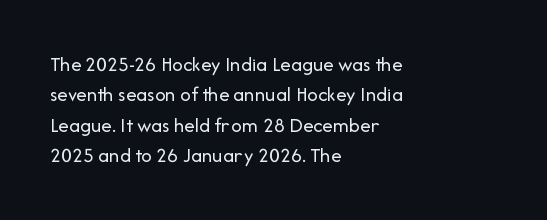
Letter spacing: default. Ink coverage per letter is moderate at most. The rag falls on the right side of this text block. Descenders are the only things crossing below the line. This block has exactly the height ordinary leading produces. This is the regular roman posture of the typeface.
